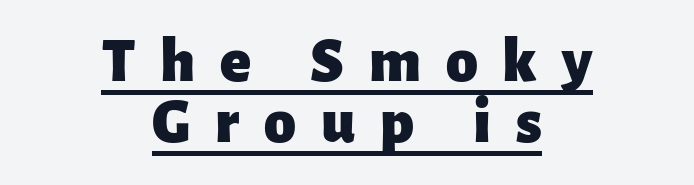
Q: Is the text bold? A: Yes.
Q: Is the text italic (slanted)? A: No, it is upright.
Q: Is the typeface a serif or a sans-serif typeface? A: Sans-serif.
Q: Is the text underlined? A: Yes.
Q: How is the paragraph aligned? A: Centered.
Q: Is the spacing between letters normal or unusually wide? A: Unusually wide.
Q: Is the spacing between lines tight, normal or loose? A: Tight.
Q: Width (condensed, normal, or wide)? A: Normal.
Q: Stroke contrast? A: Low.
Q: x-height? A: Medium.
Q: Monospaced? A: No.
